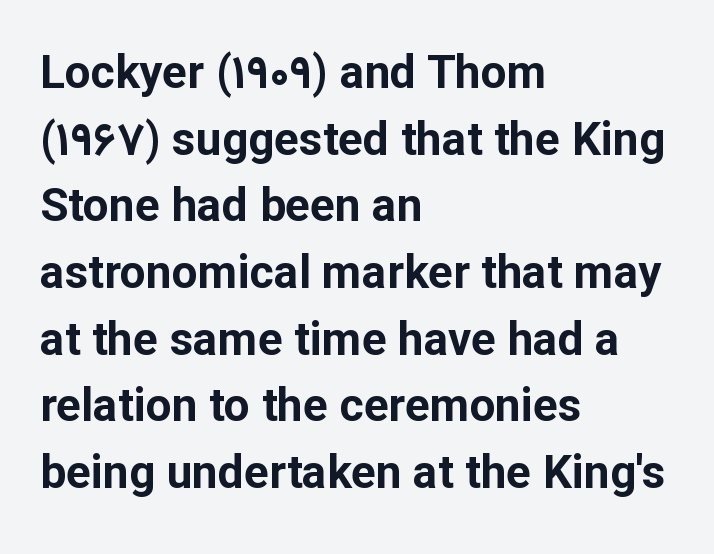
{"serif": "no", "italic": "no", "bold": "yes", "weight": "bold", "width": "normal", "stroke_contrast": "low", "x_height": "medium", "monospaced": "no", "underline": "no", "align": "left", "line_spacing": "normal", "line_spacing_ratio": 1.45, "letter_spacing": "normal", "letter_spacing_em": 0.0, "glyph_px": 46}
